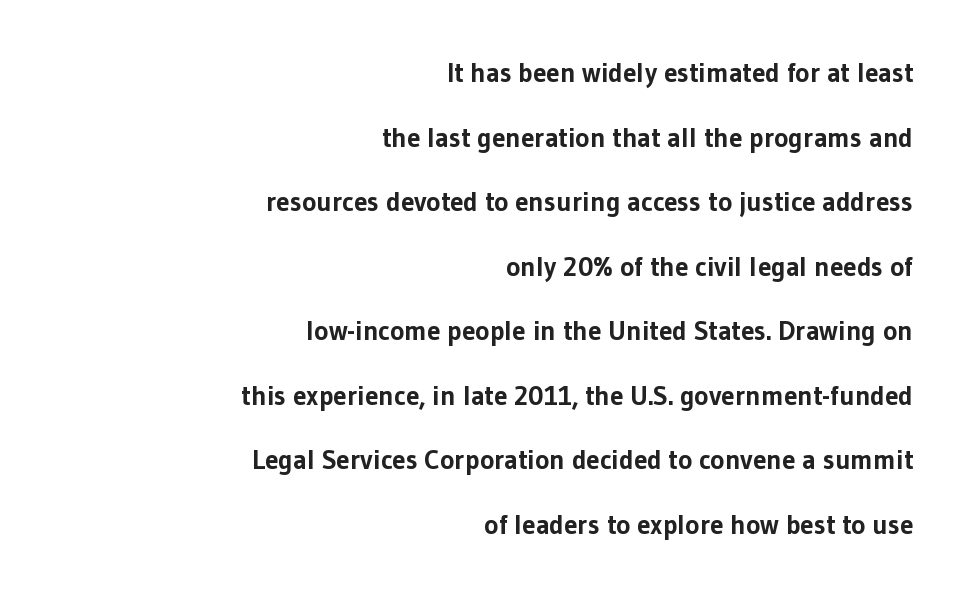
The image shows 27 px bold type, upright; set right-aligned, loose line spacing (2.39x), normal letter spacing, not underlined.
